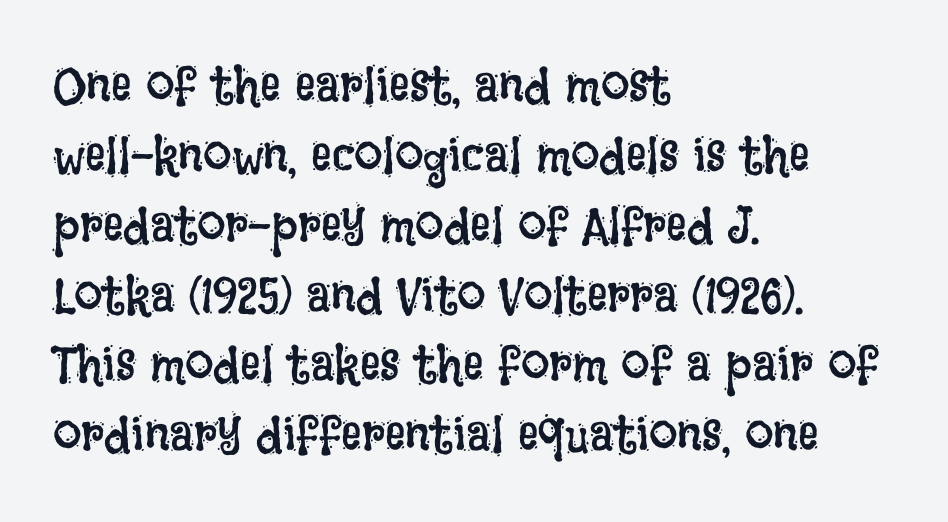
The image shows 51 px regular-weight, condensed type, upright; set left-aligned, normal line spacing (1.37x), normal letter spacing, not underlined; low stroke contrast and a large x-height.
